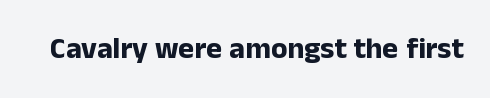
{"serif": "no", "italic": "no", "bold": "yes", "weight": "bold", "width": "normal", "stroke_contrast": "low", "x_height": "medium", "monospaced": "no", "underline": "no", "letter_spacing": "normal", "letter_spacing_em": 0.0, "glyph_px": 30}
